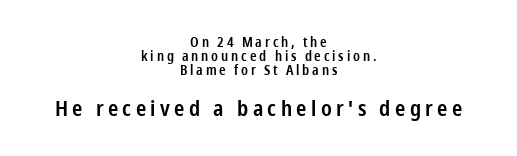
The image shows 22 px text type, upright; set centered, tight line spacing (1.01x), unusually wide letter spacing (+0.2 em), not underlined; the second (bottom) block is 1.57x larger.
